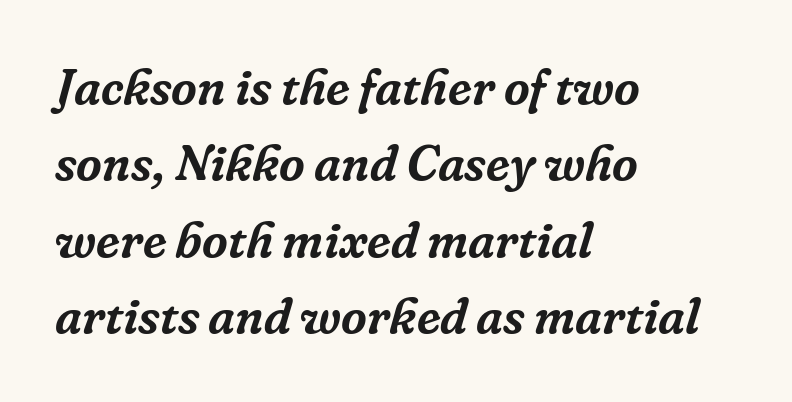
The image shows 50 px serif type, italic (leaning right); set left-aligned, normal line spacing (1.53x), normal letter spacing, not underlined; low stroke contrast and a medium x-height.
